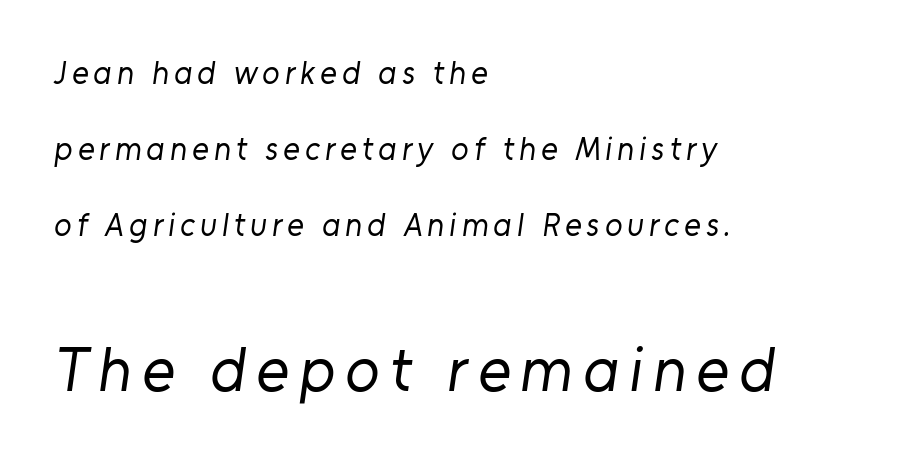
Q: Is the text bold? A: No.
Q: Is the typeface a serif or a sans-serif typeface? A: Sans-serif.
Q: Is the text underlined? A: No.
Q: How is the paragraph aligned? A: Left-aligned.
Q: Is the spacing between lines tight, normal or loose? A: Loose.
Q: Which block of text is set in a larger size, the first (top) or the second (bottom)? A: The second (bottom) one.
Q: Width (condensed, normal, or wide)? A: Normal.
Q: Stroke contrast? A: Low.
Q: x-height? A: Medium.
Q: Monospaced? A: No.
